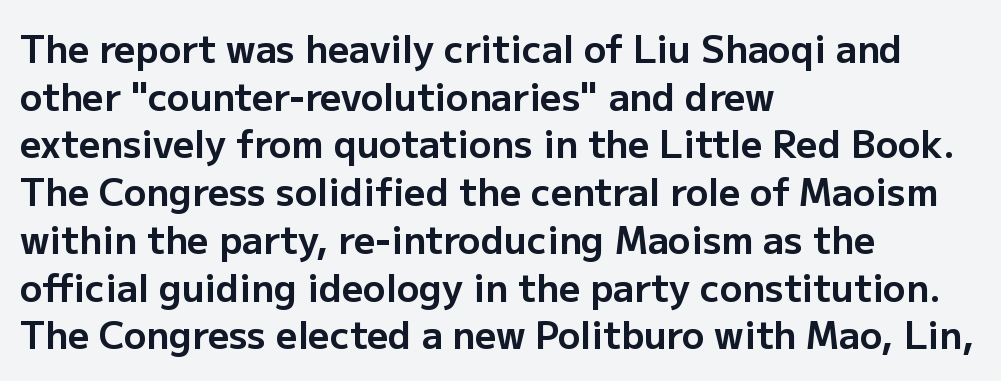
The image shows 37 px bold sans-serif type, upright; set left-aligned, normal line spacing (1.29x), normal letter spacing, not underlined; low stroke contrast and a medium x-height.
